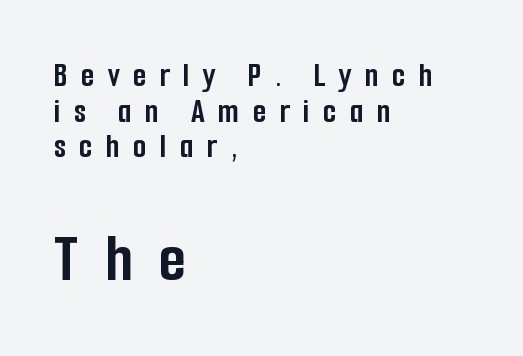
The image shows 70 px semibold, condensed sans-serif type, upright; set left-aligned, tight line spacing (1.02x), unusually wide letter spacing (+0.38 em), not underlined; the second (bottom) block is 2.0x larger; low stroke contrast and a medium x-height.
